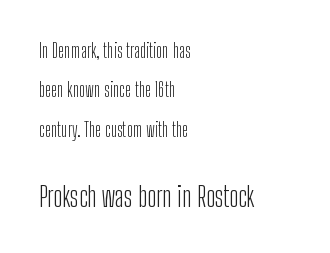
Q: Is the text bold? A: No.
Q: Is the text italic (slanted)? A: No, it is upright.
Q: Is the typeface a serif or a sans-serif typeface? A: Sans-serif.
Q: Is the text underlined? A: No.
Q: How is the paragraph aligned? A: Left-aligned.
Q: Is the spacing between letters normal or unusually wide? A: Normal.
Q: Is the spacing between lines tight, normal or loose? A: Loose.
Q: Which block of text is set in a larger size, the first (top) or the second (bottom)? A: The second (bottom) one.
Q: Width (condensed, normal, or wide)? A: Condensed.
Q: Stroke contrast? A: Low.
Q: x-height? A: Medium.
Q: Monospaced? A: No.
